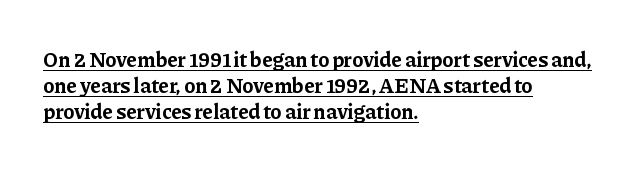
{"italic": "no", "bold": "yes", "underline": "yes", "align": "left", "line_spacing_ratio": 1.24, "letter_spacing": "normal", "letter_spacing_em": 0.0, "glyph_px": 21}
